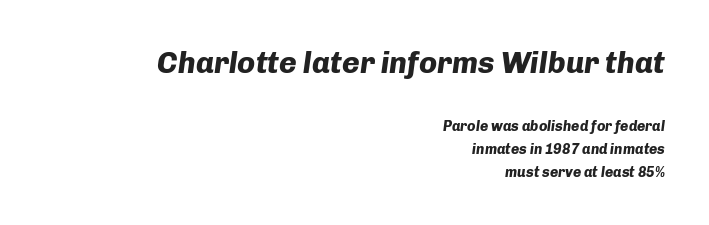
Q: Is the text bold? A: Yes.
Q: Is the text italic (slanted)? A: Yes, it leans right by about 8 degrees.
Q: Is the text underlined? A: No.
Q: How is the paragraph aligned? A: Right-aligned.
Q: Is the spacing between letters normal or unusually wide? A: Normal.
Q: Is the spacing between lines tight, normal or loose? A: Normal.
Q: Which block of text is set in a larger size, the first (top) or the second (bottom)? A: The first (top) one.
Q: Width (condensed, normal, or wide)? A: Normal.
Q: Stroke contrast? A: Low.
Q: x-height? A: Medium.
Q: Monospaced? A: No.
